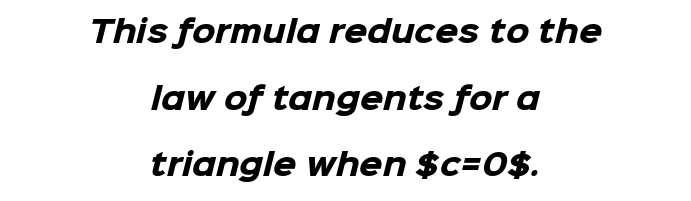
Q: Is the text bold? A: Yes.
Q: Is the typeface a serif or a sans-serif typeface? A: Sans-serif.
Q: Is the text underlined? A: No.
Q: How is the paragraph aligned? A: Centered.
Q: Is the spacing between letters normal or unusually wide? A: Normal.
Q: Is the spacing between lines tight, normal or loose? A: Loose.
Q: Width (condensed, normal, or wide)? A: Normal.
Q: Stroke contrast? A: Low.
Q: x-height? A: Medium.
Q: Monospaced? A: No.
